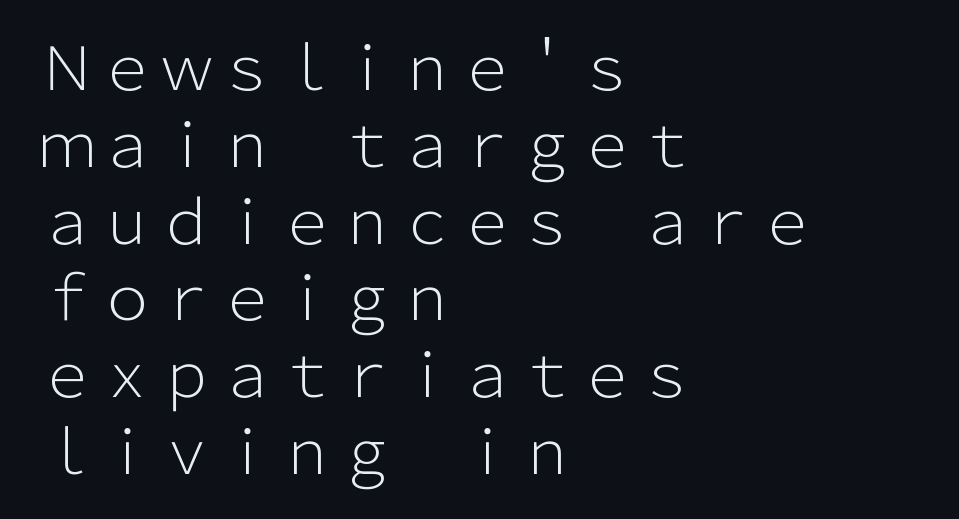
The image shows 60 px light sans-serif type, upright; set left-aligned, normal line spacing (1.28x), normal letter spacing, not underlined; low stroke contrast and a medium x-height.
